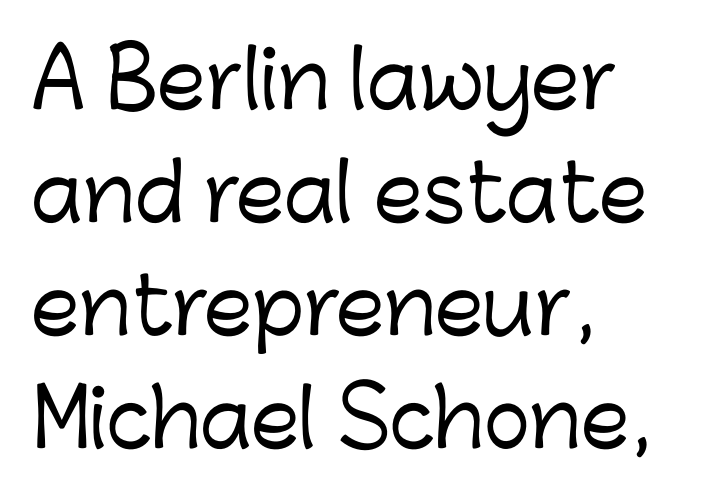
{"serif": "no", "italic": "no", "width": "normal", "stroke_contrast": "low", "x_height": "medium", "monospaced": "no", "underline": "no", "align": "left", "line_spacing": "normal", "line_spacing_ratio": 1.45, "letter_spacing": "normal", "letter_spacing_em": 0.0, "glyph_px": 78}
